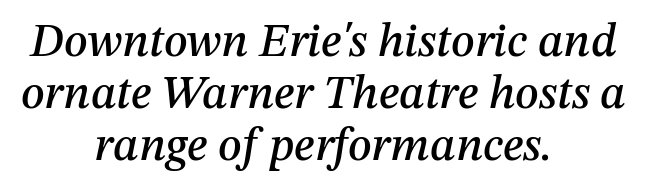
The image shows 47 px text type, italic (leaning right); set centered, tight line spacing (1.11x), normal letter spacing, not underlined; medium stroke contrast and a medium x-height.
